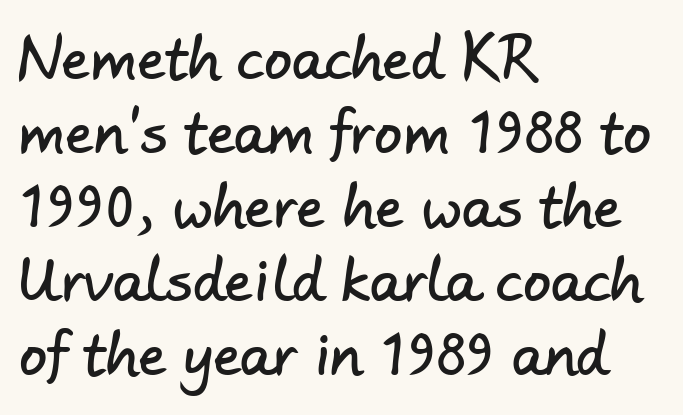
Q: Is the typeface a serif or a sans-serif typeface? A: Sans-serif.
Q: Is the text underlined? A: No.
Q: How is the paragraph aligned? A: Left-aligned.
Q: Is the spacing between letters normal or unusually wide? A: Normal.
Q: Is the spacing between lines tight, normal or loose? A: Normal.
Q: Width (condensed, normal, or wide)? A: Normal.
Q: Stroke contrast? A: Low.
Q: x-height? A: Small.
Q: Monospaced? A: No.
